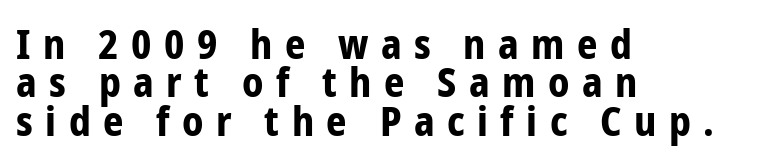
Q: Is the text bold? A: Yes.
Q: Is the text italic (slanted)? A: No, it is upright.
Q: Is the typeface a serif or a sans-serif typeface? A: Sans-serif.
Q: Is the text underlined? A: No.
Q: How is the paragraph aligned? A: Left-aligned.
Q: Is the spacing between letters normal or unusually wide? A: Unusually wide.
Q: Is the spacing between lines tight, normal or loose? A: Tight.
Q: Width (condensed, normal, or wide)? A: Condensed.
Q: Stroke contrast? A: Low.
Q: x-height? A: Medium.
Q: Monospaced? A: No.
